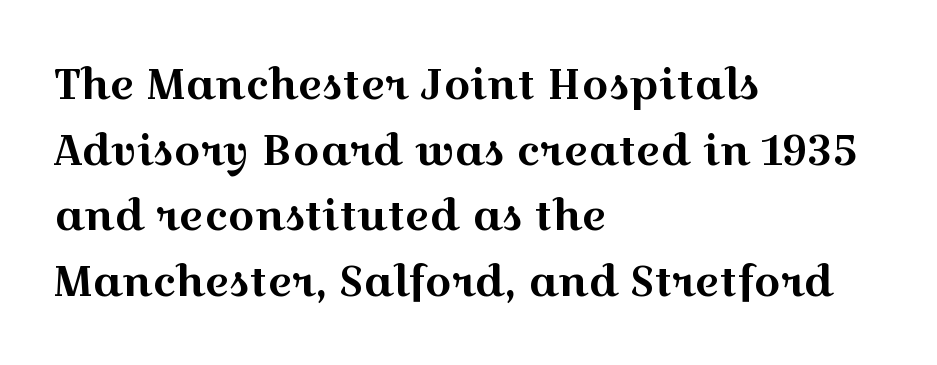
The image shows 42 px wide serif type, upright; set left-aligned, normal line spacing (1.56x), normal letter spacing, not underlined; a medium x-height.
